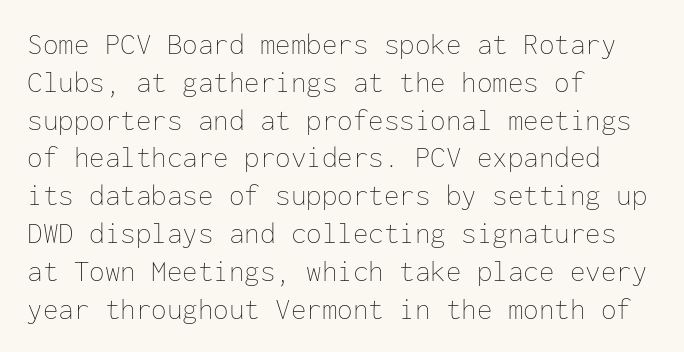
The passage shown is not underscored anywhere. Reading down the block, your eye returns to a fixed left position each line. Observe the ordinary spacing: letters are neighbours, not strangers. Is there any slant? The stems are plumb. Ink coverage per letter is moderate at most. Fixed-width glyphs throughout — classic coding-font behaviour.
